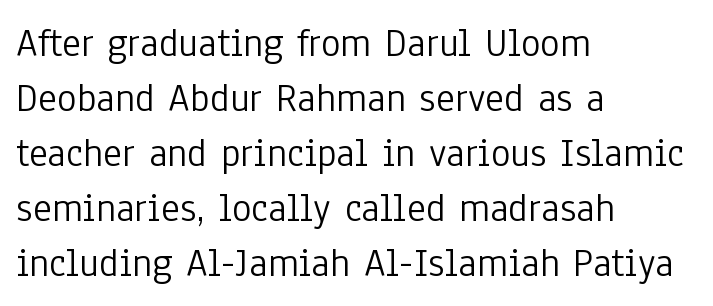
Q: Is the text bold? A: No.
Q: Is the text italic (slanted)? A: No, it is upright.
Q: Is the typeface a serif or a sans-serif typeface? A: Sans-serif.
Q: Is the text underlined? A: No.
Q: How is the paragraph aligned? A: Left-aligned.
Q: Is the spacing between letters normal or unusually wide? A: Normal.
Q: Is the spacing between lines tight, normal or loose? A: Normal.
Q: Width (condensed, normal, or wide)? A: Condensed.
Q: Stroke contrast? A: Low.
Q: x-height? A: Medium.
Q: Monospaced? A: No.
